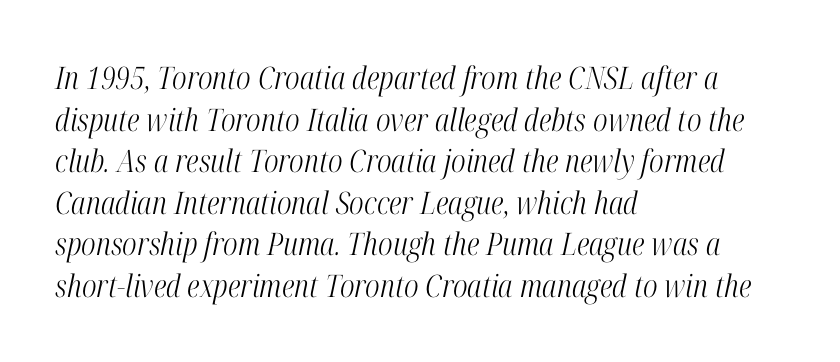
Note the varied advance widths — an 'i' is clearly narrower than an 'm'. A light-to-regular cut is what we see here. Spacing between characters is what you'd get straight out of the box. Any mark beneath the type? The region is blank. Vertically, the passage feels balanced, rows spaced as you'd expect. When letters slant like this, we call the style italic.
